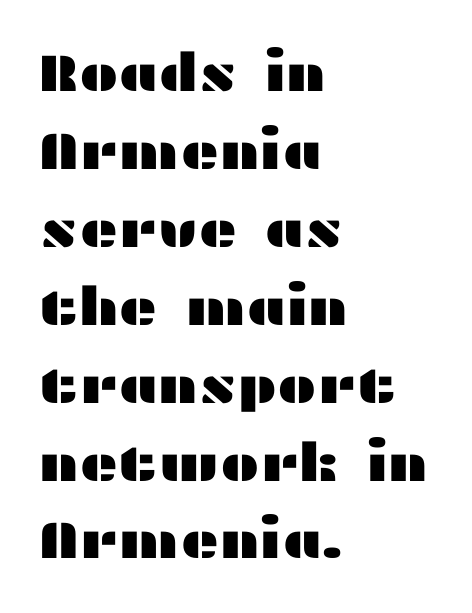
The image shows 53 px wide sans-serif type, upright; set left-aligned, normal line spacing (1.47x), normal letter spacing, not underlined; medium stroke contrast and a medium x-height.
